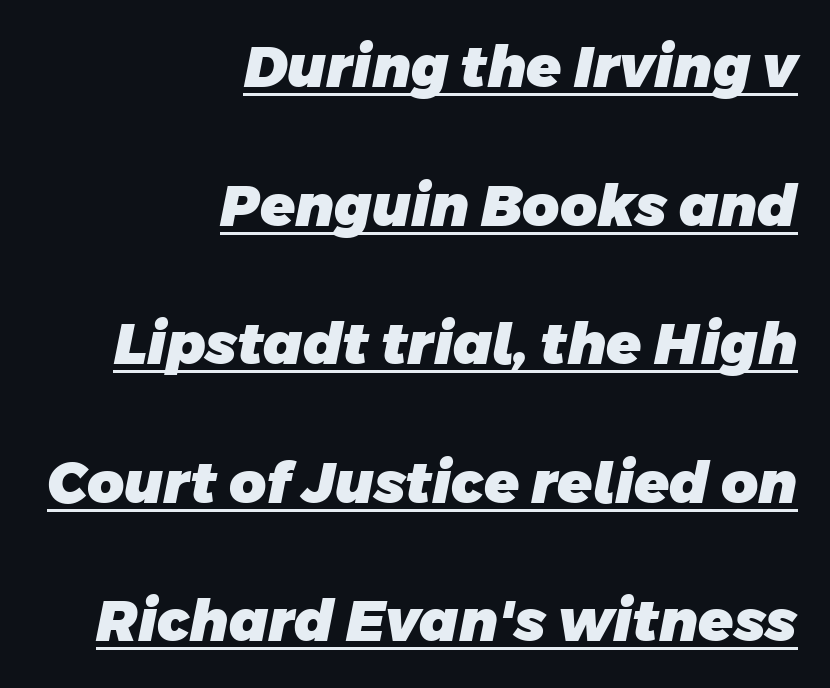
{"serif": "no", "bold": "yes", "weight": "heavy", "width": "normal", "stroke_contrast": "low", "x_height": "large", "monospaced": "no", "underline": "yes", "align": "right", "line_spacing": "loose", "line_spacing_ratio": 2.43, "letter_spacing": "normal", "letter_spacing_em": 0.0, "glyph_px": 57}
